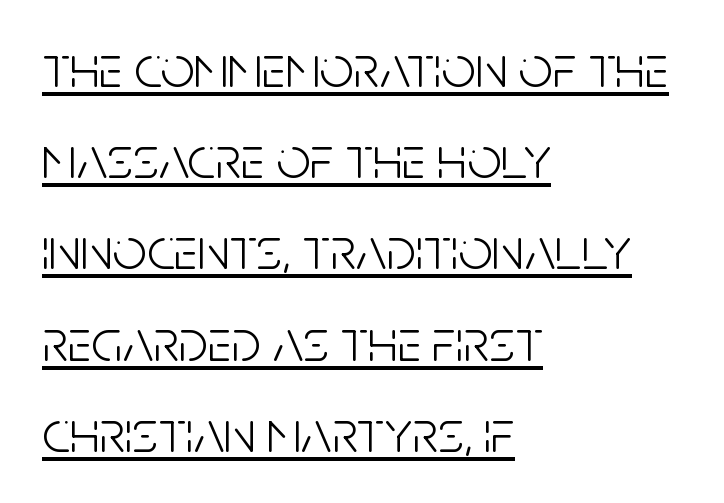
Varying glyph widths throughout — classic text-font behaviour. Notice how the stems are strictly vertical — no italics here. Is the letter spacing exaggerated? No — it looks like the ordinary default. The rendered words wear a rule along their underside.
